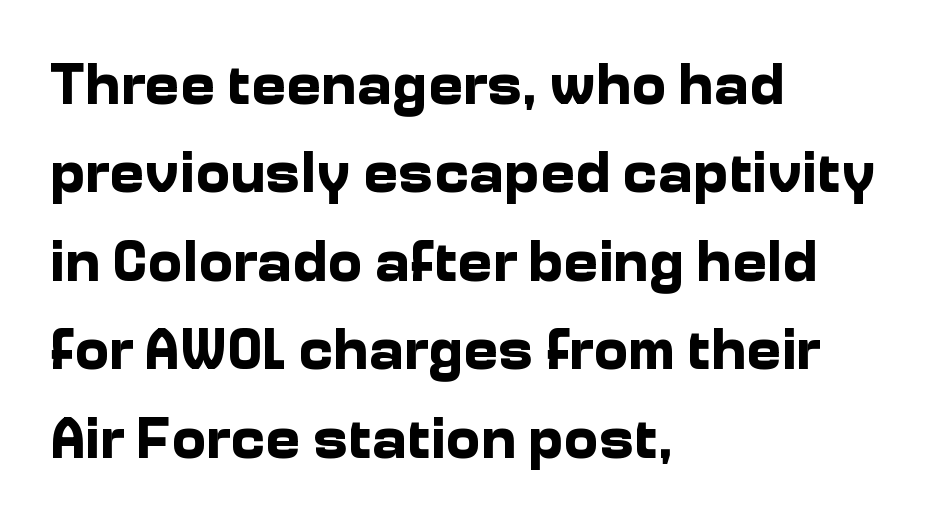
The image shows 59 px bold sans-serif type, upright; set left-aligned, normal line spacing (1.5x), normal letter spacing, not underlined; low stroke contrast and a medium x-height.
